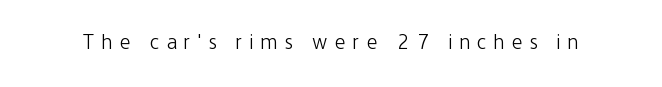
The image shows 21 px text type, upright; set unusually wide letter spacing (+0.35 em), not underlined.
